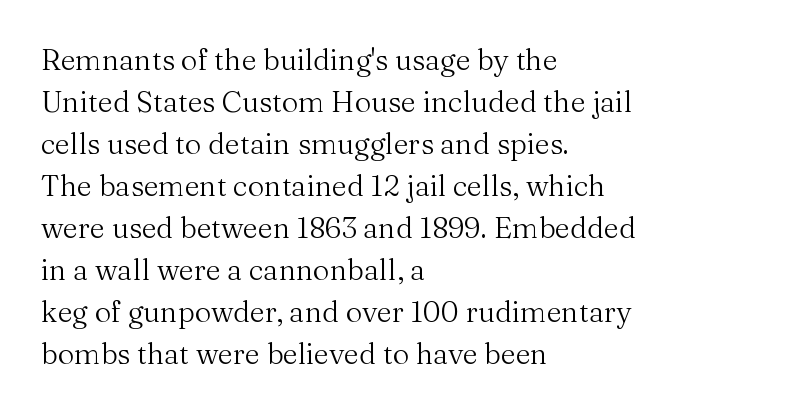
Q: Is the text bold? A: No.
Q: Is the text italic (slanted)? A: No, it is upright.
Q: Is the typeface a serif or a sans-serif typeface? A: Serif.
Q: Is the text underlined? A: No.
Q: How is the paragraph aligned? A: Left-aligned.
Q: Is the spacing between letters normal or unusually wide? A: Normal.
Q: Is the spacing between lines tight, normal or loose? A: Normal.
Q: Width (condensed, normal, or wide)? A: Normal.
Q: Stroke contrast? A: Medium.
Q: x-height? A: Medium.
Q: Monospaced? A: No.
